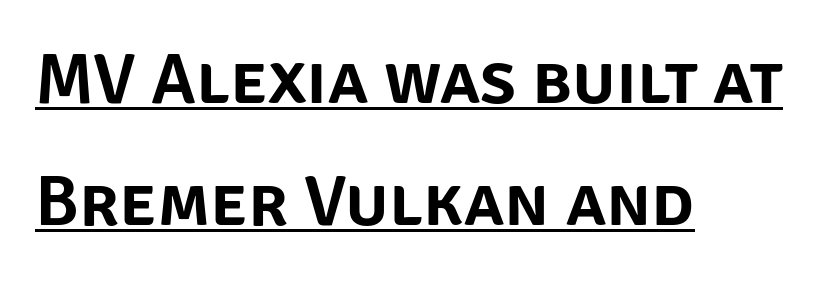
Q: Is the text italic (slanted)? A: No, it is upright.
Q: Is the typeface a serif or a sans-serif typeface? A: Sans-serif.
Q: Is the text underlined? A: Yes.
Q: How is the paragraph aligned? A: Left-aligned.
Q: Is the spacing between letters normal or unusually wide? A: Normal.
Q: Is the spacing between lines tight, normal or loose? A: Normal.
Q: Width (condensed, normal, or wide)? A: Normal.
Q: Stroke contrast? A: Low.
Q: x-height? A: Large.
Q: Monospaced? A: No.
